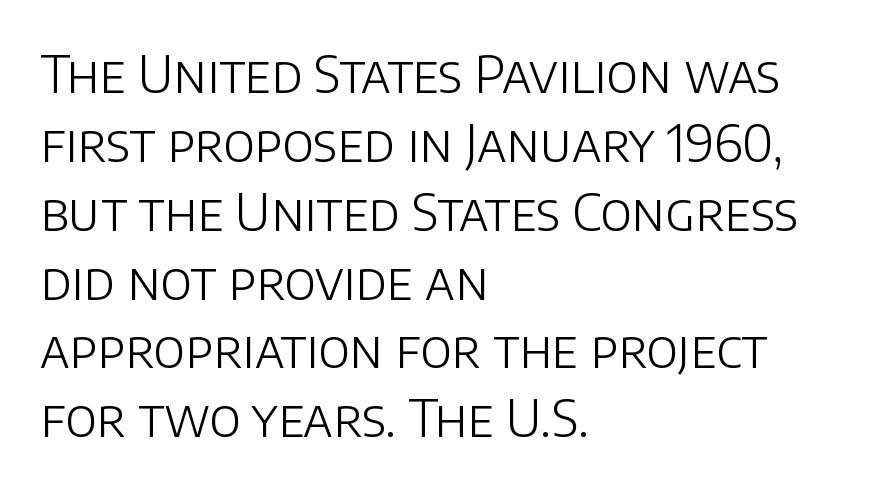
The image shows 51 px light sans-serif type, upright; set left-aligned, normal line spacing (1.35x), normal letter spacing, not underlined; low stroke contrast and a large x-height.
